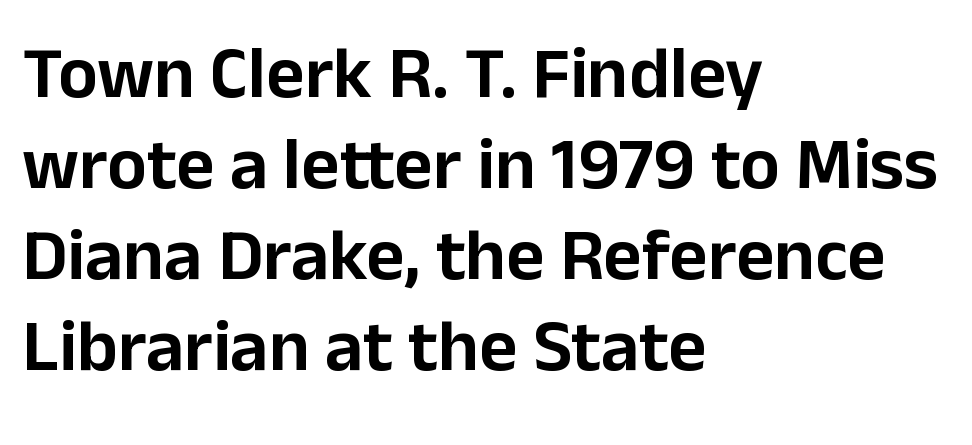
Q: Is the text italic (slanted)? A: No, it is upright.
Q: Is the typeface a serif or a sans-serif typeface? A: Sans-serif.
Q: Is the text underlined? A: No.
Q: How is the paragraph aligned? A: Left-aligned.
Q: Is the spacing between letters normal or unusually wide? A: Normal.
Q: Width (condensed, normal, or wide)? A: Normal.
Q: Stroke contrast? A: Low.
Q: x-height? A: Medium.
Q: Monospaced? A: No.
